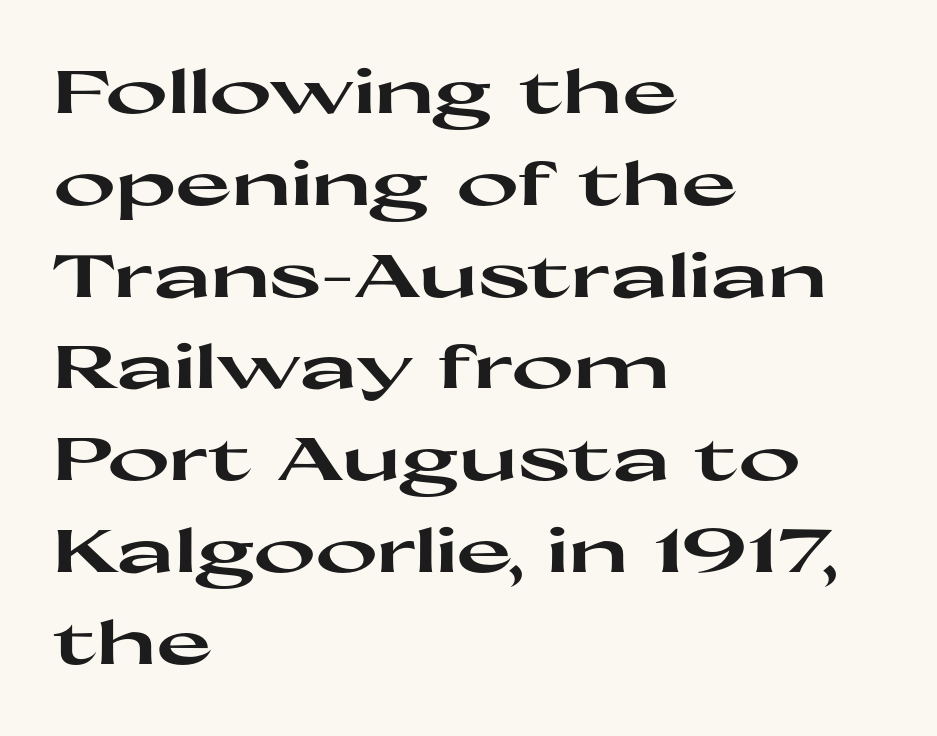
Q: Is the text bold? A: Yes.
Q: Is the text italic (slanted)? A: No, it is upright.
Q: Is the typeface a serif or a sans-serif typeface? A: Sans-serif.
Q: Is the text underlined? A: No.
Q: How is the paragraph aligned? A: Left-aligned.
Q: Is the spacing between letters normal or unusually wide? A: Normal.
Q: Is the spacing between lines tight, normal or loose? A: Normal.
Q: Width (condensed, normal, or wide)? A: Wide.
Q: Stroke contrast? A: High.
Q: x-height? A: Medium.
Q: Monospaced? A: No.
